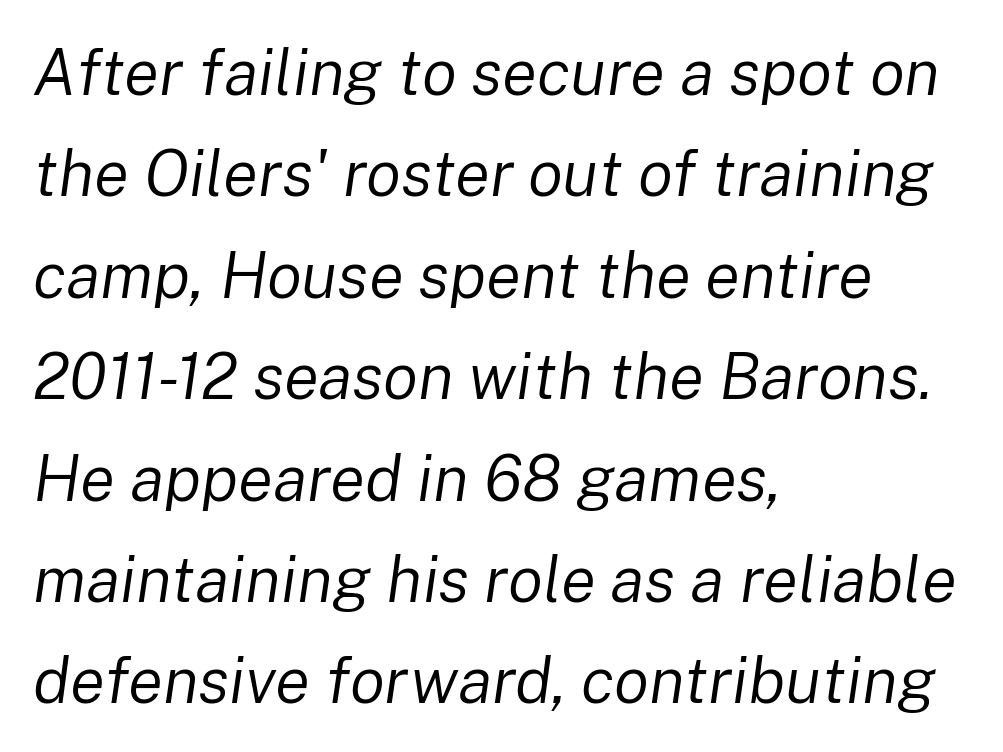
The zone under the glyphs is completely vacant. If you measured baseline to baseline, you'd find a middling distance. Weight: regular or lighter. Is the type slanted? Yes — the strokes lean at a clear angle.
